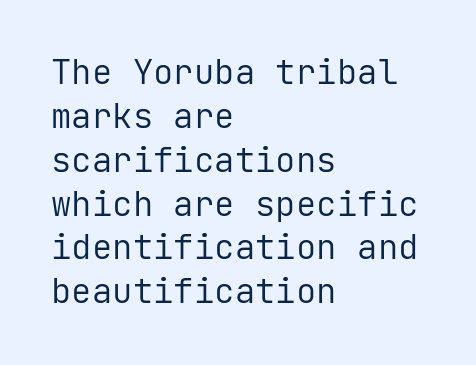
Stem width sits at or under what a default text font uses. This is roman type, the default non-slanted kind. Is the block centered? No — it sits flush against the left margin. The glyphs in this specimen are sans serif.
